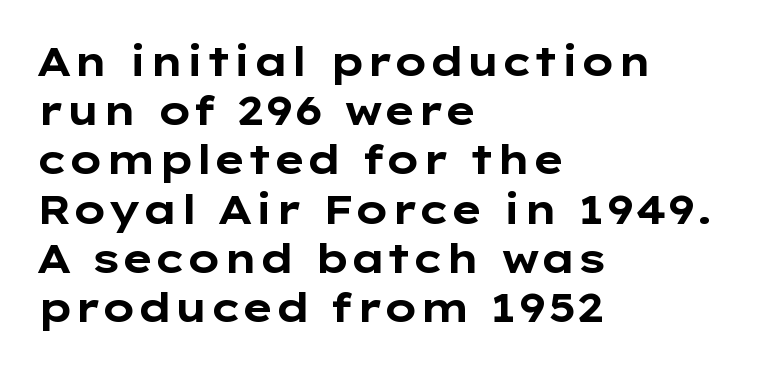
The zone under the glyphs is completely vacant. Rendered with straight, roman letterforms. Reading down the block, your eye returns to a fixed left position each line. Is this a fixed-width face? No — the glyphs have proportional, varying widths.
